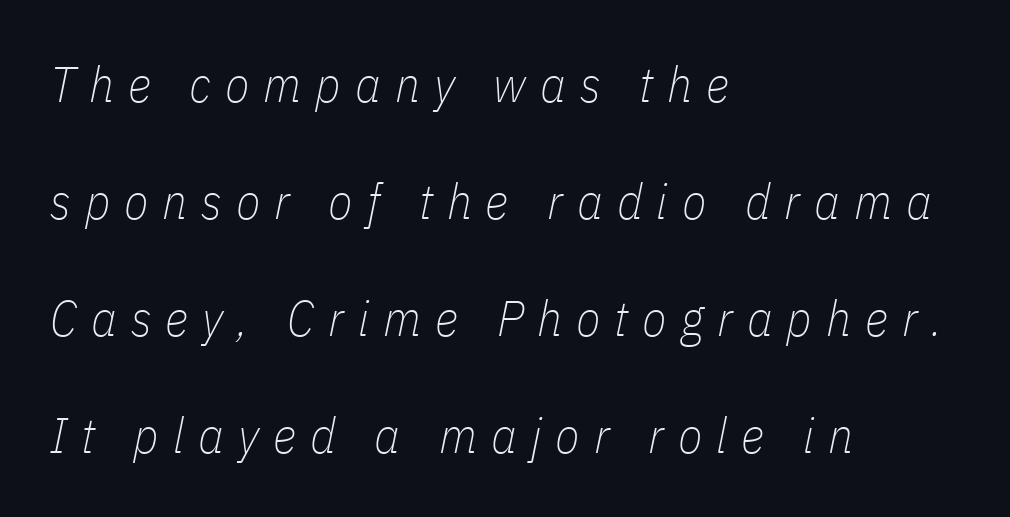
Each stroke keeps to a modest, everyday thickness or less. These lines stack with their left ends in a neat column. Here the designer chose a conventional face with non-uniform glyph widths. Clear beneath every line of the passage. Quick note: italic. The passage shown has open, widely tracked lettering throughout.
